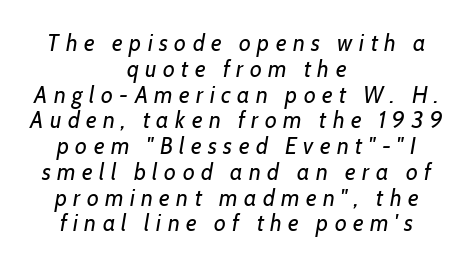
The image shows 23 px text type, italic (leaning right); set centered, tight line spacing (1.12x), unusually wide letter spacing (+0.28 em), not underlined.
